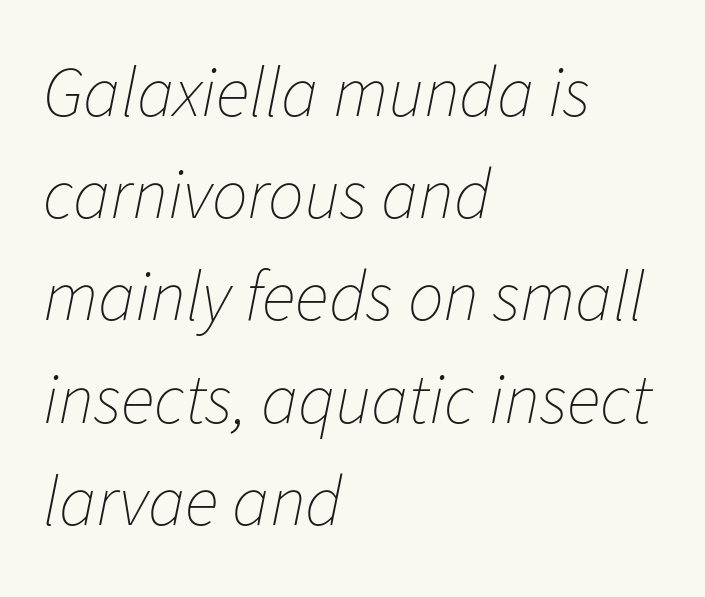
The image shows 71 px thin type, italic (leaning right); set left-aligned, normal line spacing (1.44x), normal letter spacing, not underlined; low stroke contrast and a medium x-height.
